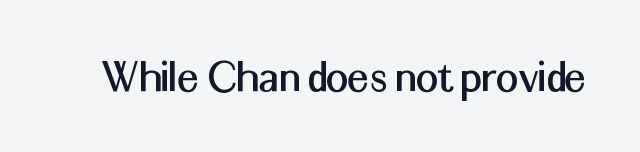
The image shows 49 px sans-serif type, upright; set normal letter spacing, not underlined; medium stroke contrast and a medium x-height.
